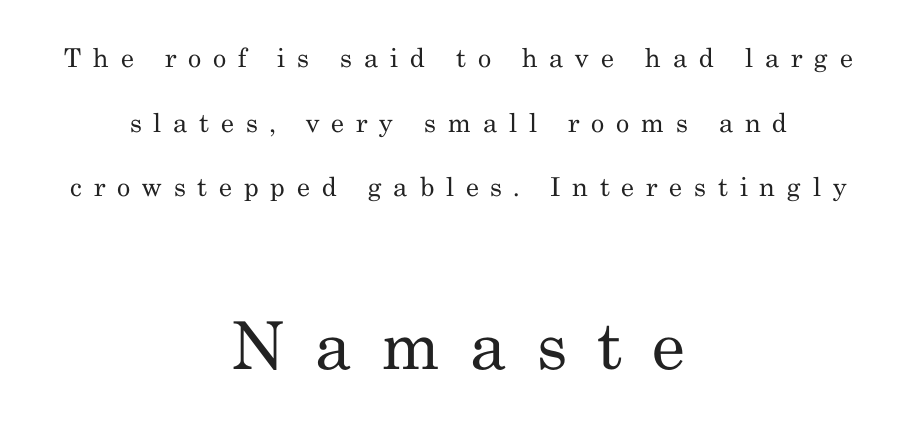
The image shows 66 px regular-weight serif type, upright; set centered, loose line spacing (2.49x), unusually wide letter spacing (+0.45 em), not underlined; the second (bottom) block is 2.54x larger; medium stroke contrast and a small x-height.
